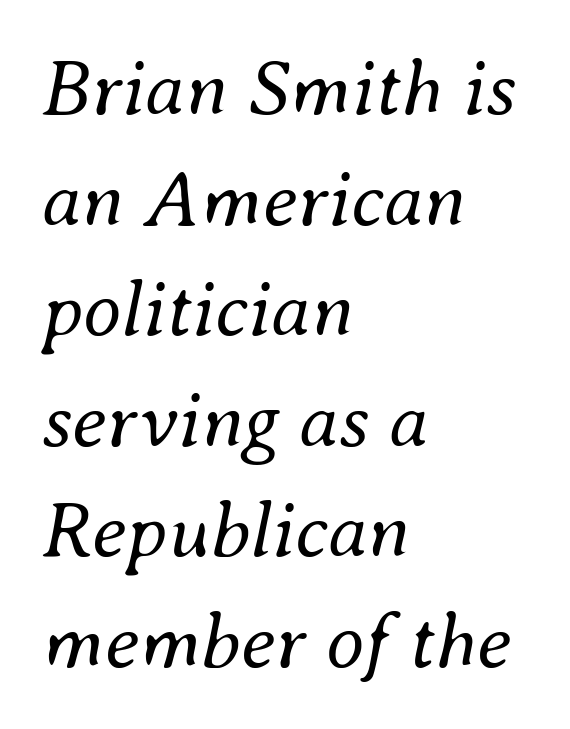
A light-to-regular cut is what we see here. Each letter keeps its own natural width here, so spacing adapts to shape. Default kerning and tracking; the words read as compact shapes. All the whitespace from short lines collects on the right. This sample uses an oblique cut, with every glyph tilted off the vertical. The space beneath each line is pristine and unruled.
